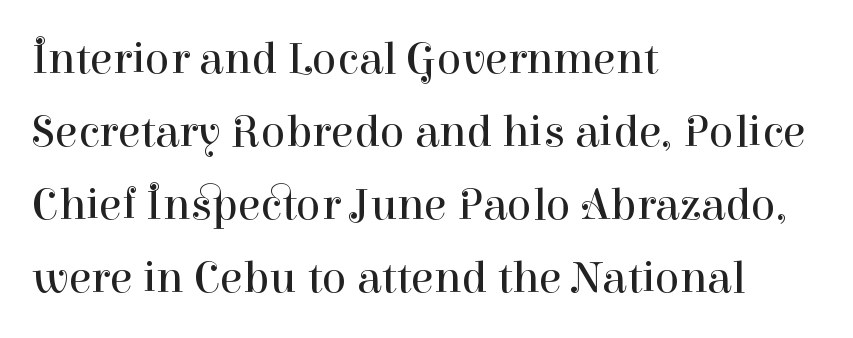
You can tell it's not italic because the verticals are truly vertical. Each row of text sits above clean, open space. Is this a fixed-width face? No — the glyphs have proportional, varying widths. This sample keeps an unexceptional amount of space between lines.
